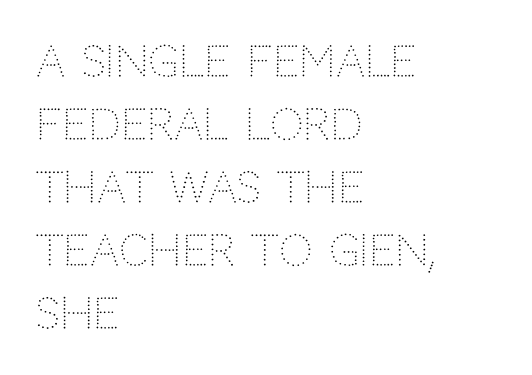
The image shows 42 px light sans-serif type, upright; set left-aligned, normal line spacing (1.5x), normal letter spacing, not underlined; low stroke contrast and a large x-height.
